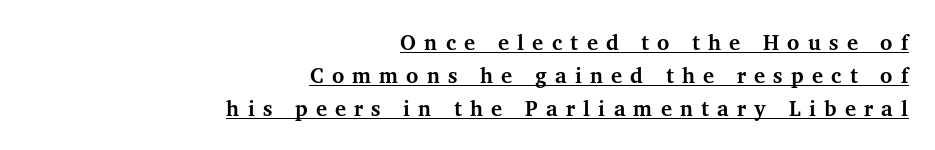
Look at the stroke-to-counter ratio: heavy, a bold. This rendering features underlined lettering. Glyph-to-glyph distance is far greater than everyday printed text. The passage is arranged like a letterhead date or caption credit — flush right. This sample keeps an unexceptional amount of space between lines. The lettering holds an erect, upright posture throughout.
